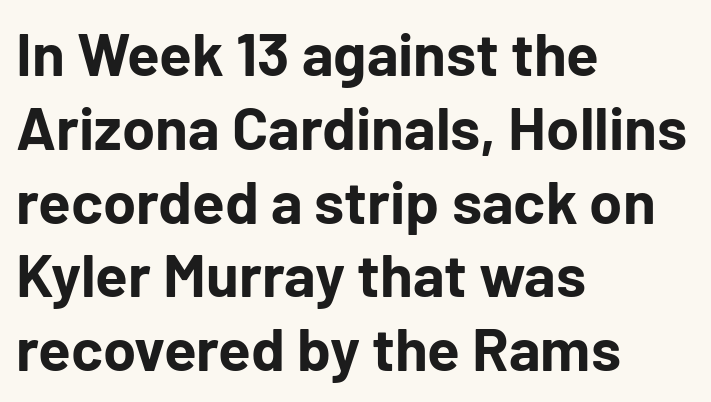
The image shows 60 px bold sans-serif type, upright; set left-aligned, line spacing 1.23x, normal letter spacing, not underlined; low stroke contrast and a medium x-height.
